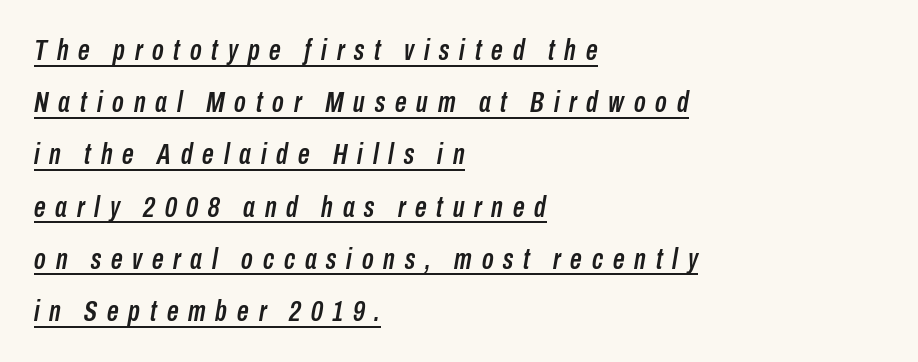
{"italic": "yes", "lean": "right", "slant_degrees": 10, "width": "condensed", "stroke_contrast": "low", "x_height": "medium", "monospaced": "no", "underline": "yes", "align": "left", "line_spacing_ratio": 1.8, "letter_spacing": "wide", "letter_spacing_em": 0.34, "glyph_px": 29}
